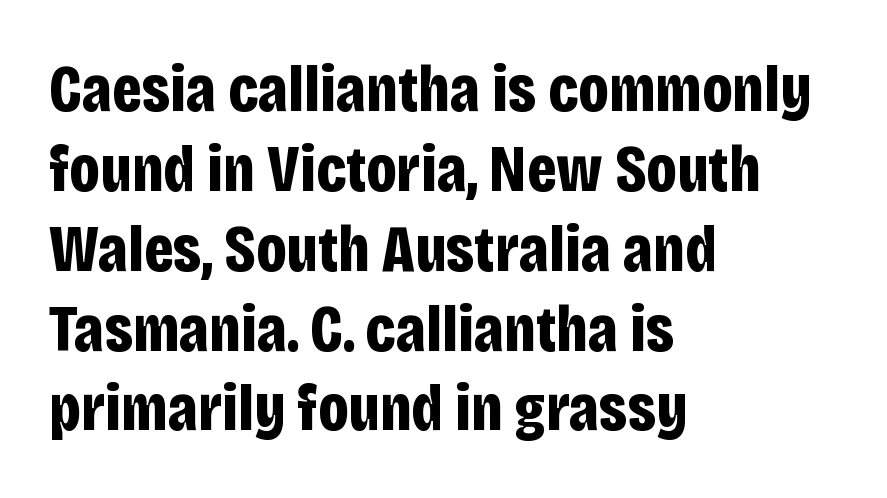
Q: Is the text bold? A: Yes.
Q: Is the text italic (slanted)? A: No, it is upright.
Q: Is the typeface a serif or a sans-serif typeface? A: Sans-serif.
Q: Is the text underlined? A: No.
Q: How is the paragraph aligned? A: Left-aligned.
Q: Is the spacing between letters normal or unusually wide? A: Normal.
Q: Width (condensed, normal, or wide)? A: Condensed.
Q: Stroke contrast? A: Low.
Q: x-height? A: Large.
Q: Monospaced? A: No.
